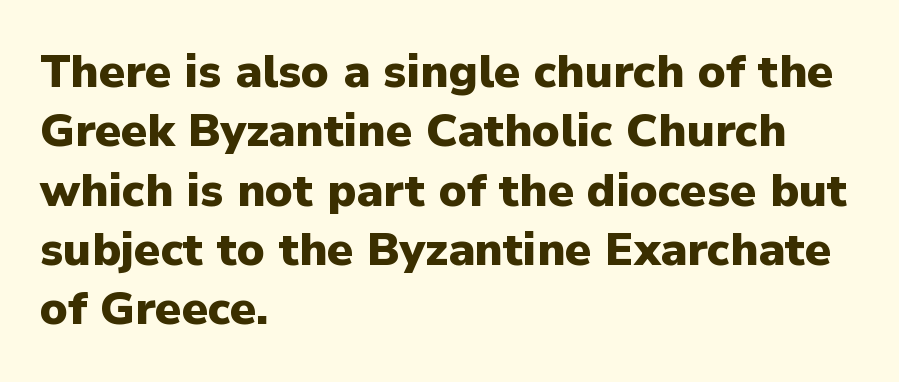
Q: Is the text bold? A: Yes.
Q: Is the text italic (slanted)? A: No, it is upright.
Q: Is the typeface a serif or a sans-serif typeface? A: Sans-serif.
Q: Is the text underlined? A: No.
Q: How is the paragraph aligned? A: Left-aligned.
Q: Is the spacing between letters normal or unusually wide? A: Normal.
Q: Is the spacing between lines tight, normal or loose? A: Normal.
Q: Width (condensed, normal, or wide)? A: Normal.
Q: Stroke contrast? A: Low.
Q: x-height? A: Medium.
Q: Monospaced? A: No.
